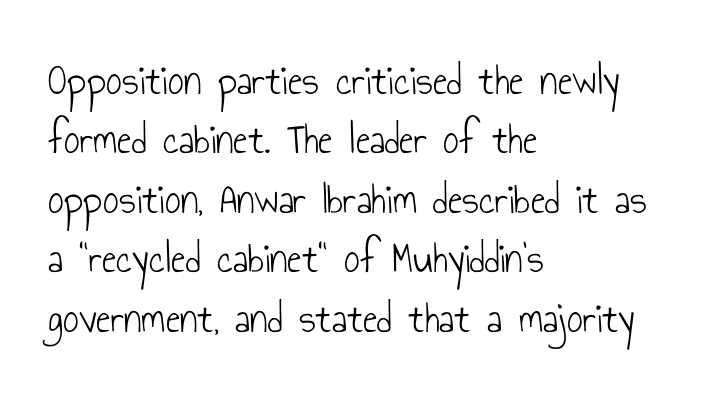
Q: Is the text bold? A: No.
Q: Is the text italic (slanted)? A: No, it is upright.
Q: Is the typeface a serif or a sans-serif typeface? A: Sans-serif.
Q: Is the text underlined? A: No.
Q: How is the paragraph aligned? A: Left-aligned.
Q: Is the spacing between letters normal or unusually wide? A: Normal.
Q: Is the spacing between lines tight, normal or loose? A: Normal.
Q: Width (condensed, normal, or wide)? A: Condensed.
Q: Stroke contrast? A: Low.
Q: x-height? A: Small.
Q: Monospaced? A: No.
